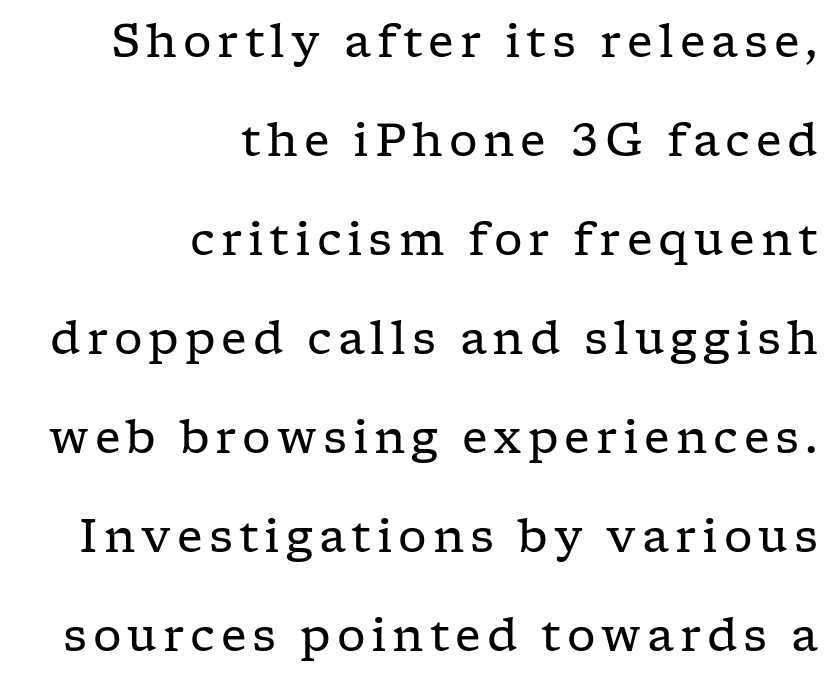
{"serif": "yes", "italic": "no", "bold": "no", "weight": "regular", "width": "wide", "stroke_contrast": "low", "x_height": "medium", "monospaced": "no", "underline": "no", "align": "right", "line_spacing": "loose", "line_spacing_ratio": 2.2, "glyph_px": 45}
